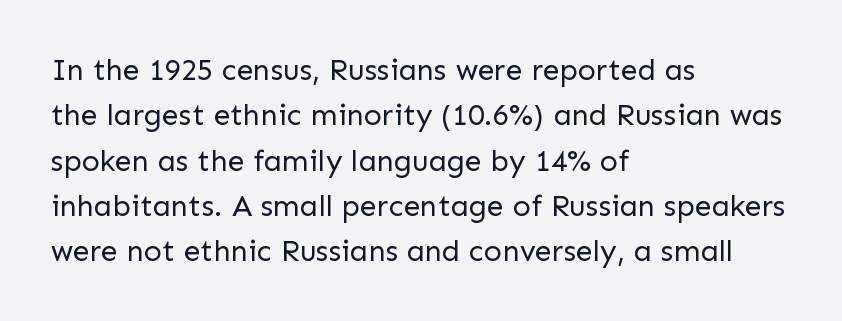
Is this a fixed-width face? No — the glyphs have proportional, varying widths. Stroke thickness stays within the range of a standard reading face or lighter. These lines are composed in type without serifs. Reading down the column, the eye jumps a familiar distance to each next line. Posture: upright roman.
